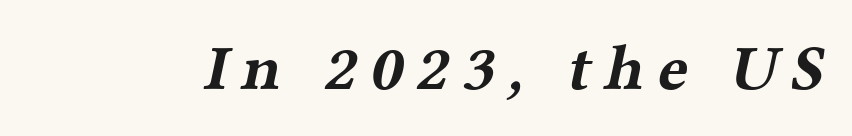
The image shows 64 px bold, wide serif type; set unusually wide letter spacing (+0.21 em), not underlined; medium stroke contrast and a medium x-height.
